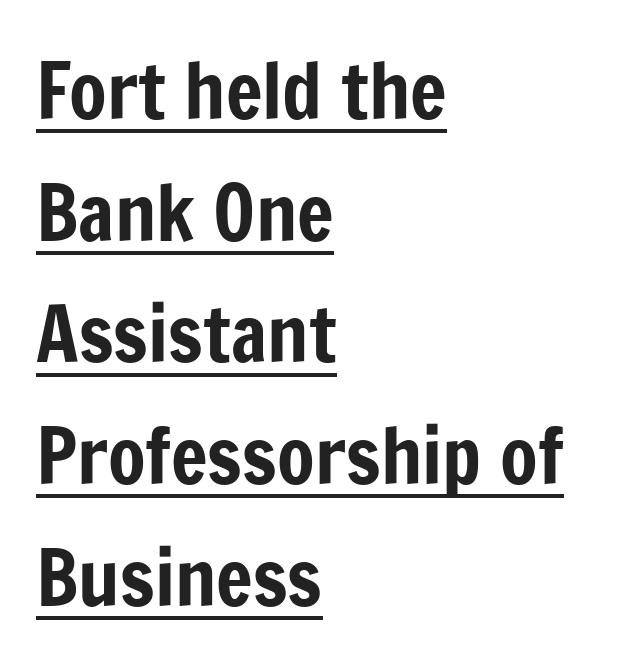
Each letter keeps its own natural width here, so spacing adapts to shape. Each letter's strokes conclude bluntly, with no projecting serifs. A normal amount of white space separates one row of letters from the next. Every character sits straight up, as roman type does.
